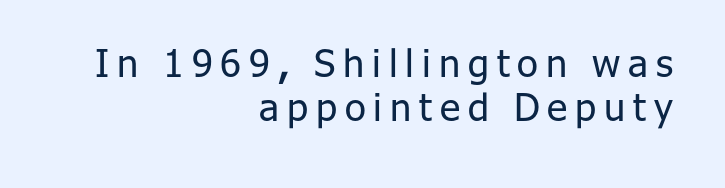
The image shows 38 px regular-weight sans-serif type, upright; set right-aligned, line spacing 1.17x, unusually wide letter spacing (+0.21 em), not underlined; low stroke contrast and a medium x-height.
